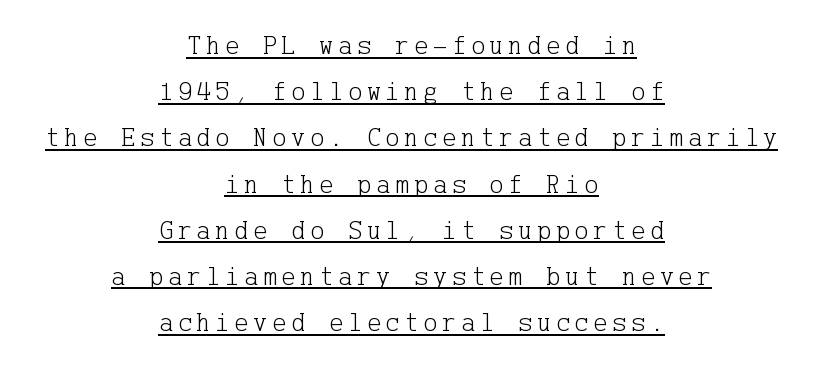
The image shows 27 px text type, upright; set centered, line spacing 1.71x, underlined.
